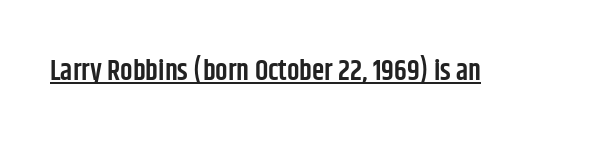
Q: Is the text bold? A: Semi-bold.
Q: Is the text italic (slanted)? A: No, it is upright.
Q: Is the typeface a serif or a sans-serif typeface? A: Sans-serif.
Q: Is the text underlined? A: Yes.
Q: Is the spacing between letters normal or unusually wide? A: Normal.
Q: Width (condensed, normal, or wide)? A: Condensed.
Q: Stroke contrast? A: Low.
Q: x-height? A: Large.
Q: Monospaced? A: No.
